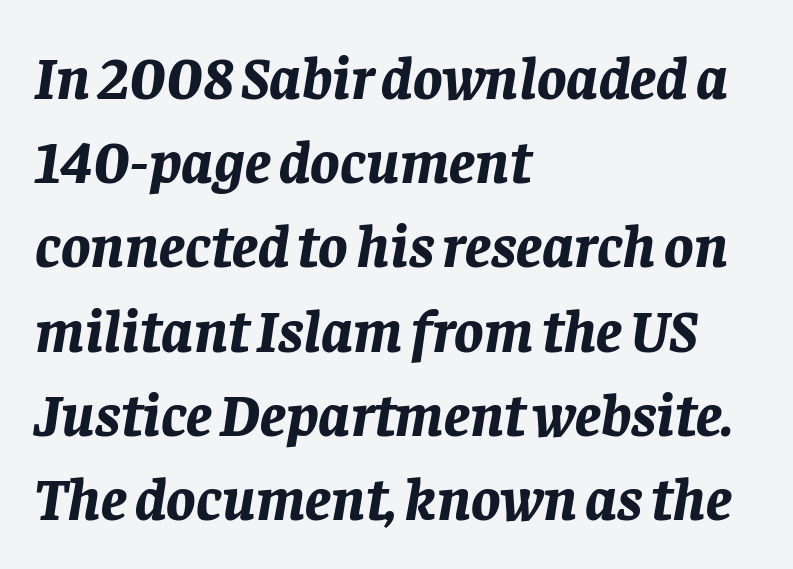
Horizontal bands of white between lines are of average thickness. No extra tracking has been applied to these lines. The typesetting leans heavy: a genuine bold. Looks like regular typesetting: each glyph gets only the width it needs. Designer's note — italics engaged. Any mark beneath the type? The region is blank.
